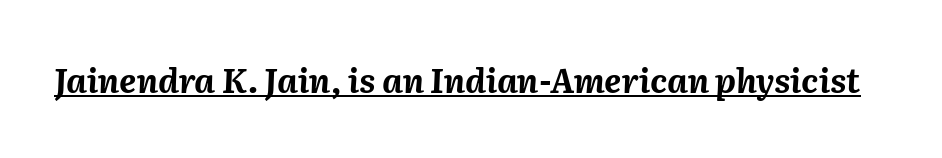
The tracking reads as untouched default to a designer's eye. Varying glyph widths throughout — classic text-font behaviour. In terms of weight, the rendering is a true, heavy bold. The font's italic variant was chosen for this text. Underline: present.
